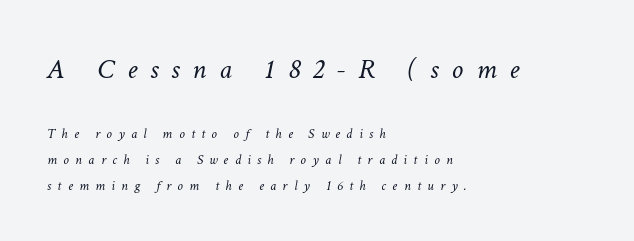
Is the type heavy? It reads as light-to-regular instead. You could not count columns in this text — the font is proportionally spaced. Letter spacing: wide. Quick note: italic.
